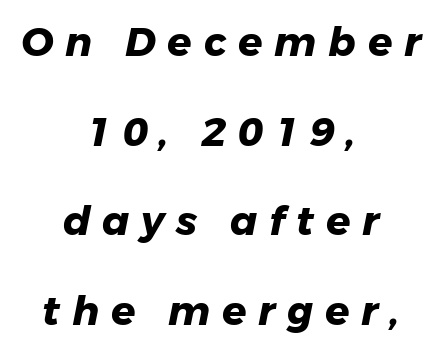
The image shows 40 px heavy sans-serif type; set centered, loose line spacing (2.24x), unusually wide letter spacing (+0.29 em), not underlined; low stroke contrast and a medium x-height.
